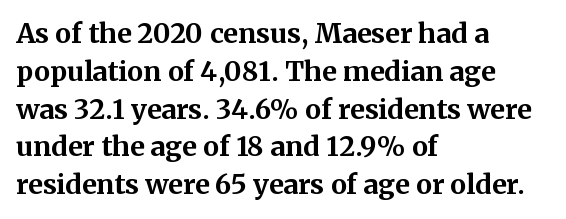
Line spacing here is normal. The baseline area is clear. This sample uses an upright cut, with every glyph sitting square on the baseline. These lines keep a tight, regular rhythm from letter to letter. Line beginnings align vertically; line endings do not.
